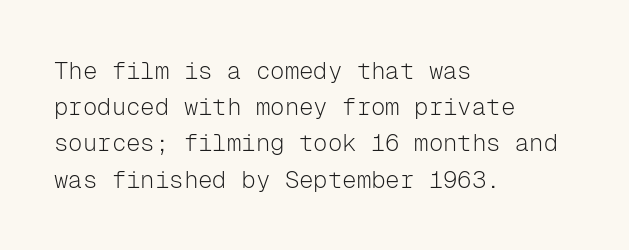
{"italic": "no", "bold": "no", "underline": "no", "align": "left", "line_spacing": "normal", "line_spacing_ratio": 1.51, "letter_spacing": "normal", "letter_spacing_em": 0.0, "glyph_px": 24}
